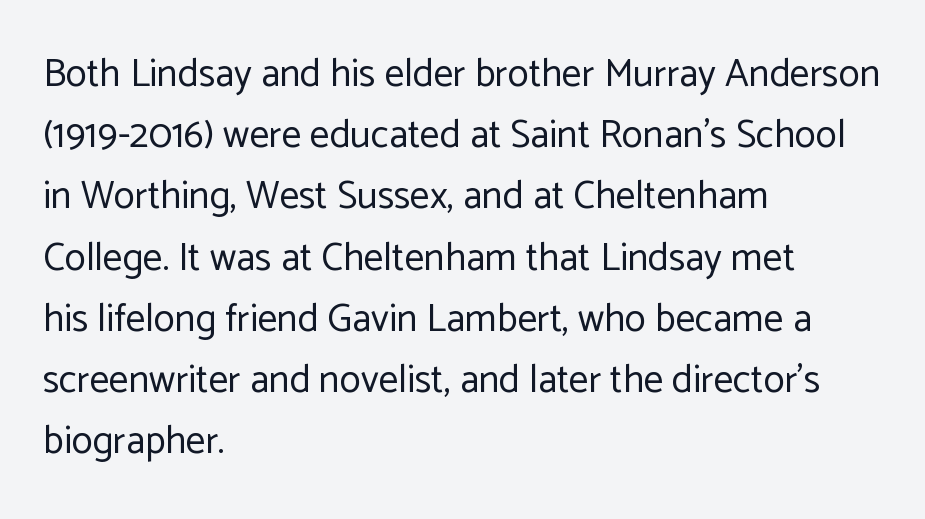
Here the designer chose a conventional face with non-uniform glyph widths. The letterforms sit shoulder to shoulder at normal distance. Grotesque or geometric, the face here clearly has no serifs. Short and long lines alike share a common starting point at left. Plain, unruled lines of type. The font's upright variant was chosen for this text.
